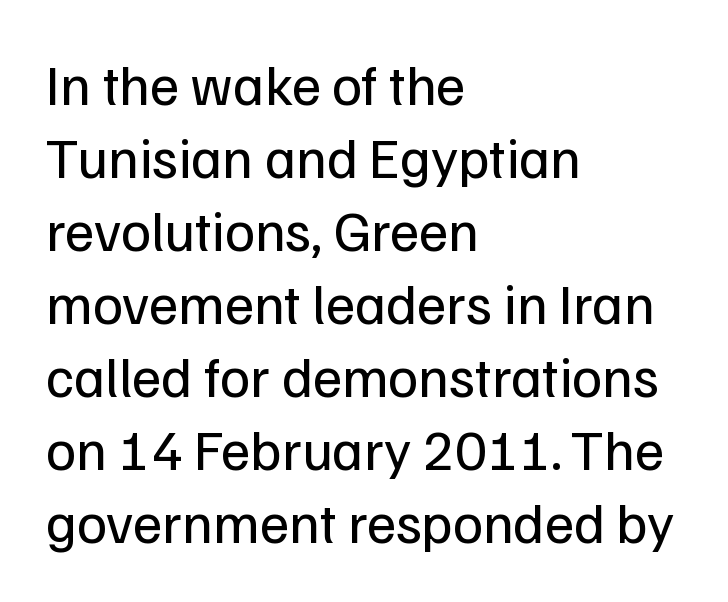
{"serif": "no", "italic": "no", "bold": "no", "weight": "regular", "width": "normal", "stroke_contrast": "low", "x_height": "medium", "monospaced": "no", "underline": "no", "align": "left", "line_spacing": "normal", "line_spacing_ratio": 1.28, "letter_spacing": "normal", "letter_spacing_em": 0.0, "glyph_px": 57}
